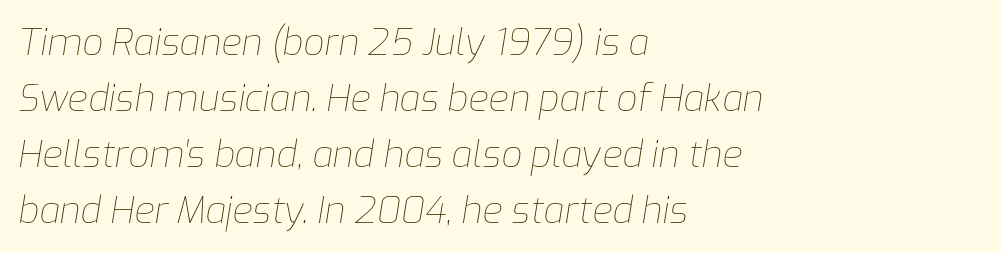
The image shows 37 px thin type, italic (leaning right); set left-aligned, normal line spacing (1.51x), normal letter spacing, not underlined; low stroke contrast and a medium x-height.
